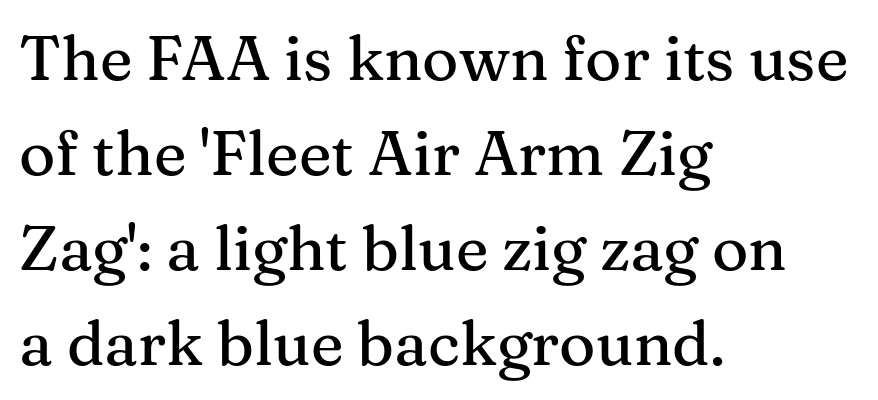
The image shows 62 px serif type, upright; set left-aligned, normal line spacing (1.53x), normal letter spacing, not underlined; medium stroke contrast and a medium x-height.
